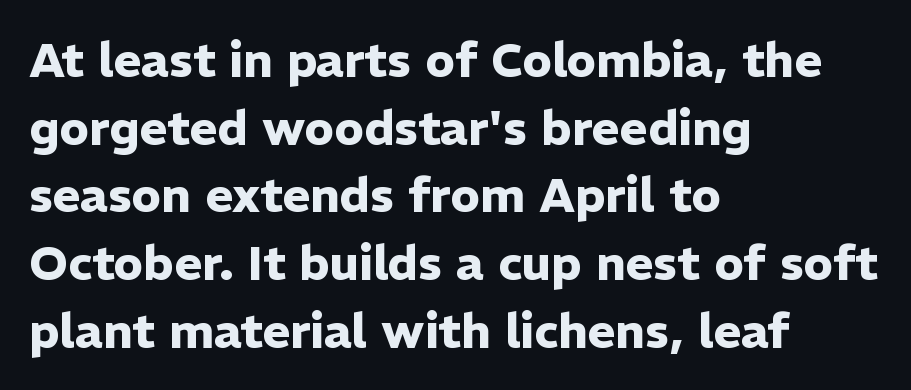
Q: Is the text bold? A: Yes.
Q: Is the text italic (slanted)? A: No, it is upright.
Q: Is the typeface a serif or a sans-serif typeface? A: Sans-serif.
Q: Is the text underlined? A: No.
Q: How is the paragraph aligned? A: Left-aligned.
Q: Is the spacing between letters normal or unusually wide? A: Normal.
Q: Is the spacing between lines tight, normal or loose? A: Normal.
Q: Width (condensed, normal, or wide)? A: Normal.
Q: Stroke contrast? A: Low.
Q: x-height? A: Medium.
Q: Monospaced? A: No.
